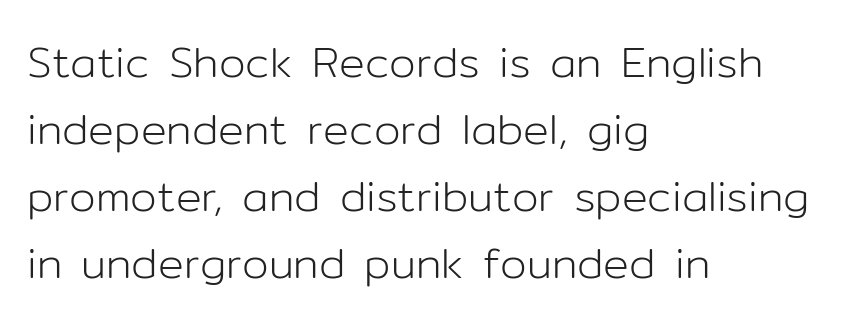
Q: Is the text bold? A: No.
Q: Is the text italic (slanted)? A: No, it is upright.
Q: Is the typeface a serif or a sans-serif typeface? A: Sans-serif.
Q: Is the text underlined? A: No.
Q: How is the paragraph aligned? A: Left-aligned.
Q: Is the spacing between letters normal or unusually wide? A: Normal.
Q: Is the spacing between lines tight, normal or loose? A: Normal.
Q: Width (condensed, normal, or wide)? A: Normal.
Q: Stroke contrast? A: Low.
Q: x-height? A: Medium.
Q: Monospaced? A: No.
